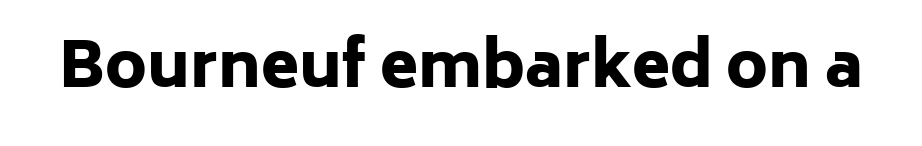
Q: Is the text bold? A: Yes.
Q: Is the text italic (slanted)? A: No, it is upright.
Q: Is the typeface a serif or a sans-serif typeface? A: Sans-serif.
Q: Is the text underlined? A: No.
Q: Is the spacing between letters normal or unusually wide? A: Normal.
Q: Width (condensed, normal, or wide)? A: Normal.
Q: Stroke contrast? A: Low.
Q: x-height? A: Medium.
Q: Monospaced? A: No.
